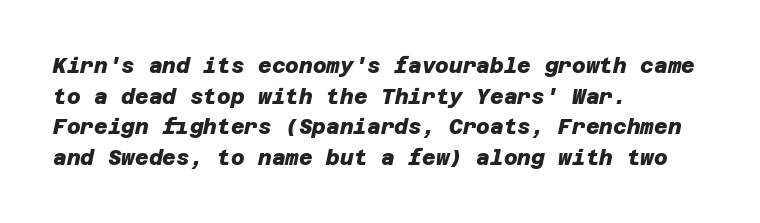
{"bold": "yes", "underline": "no", "align": "left", "line_spacing": "normal", "line_spacing_ratio": 1.46, "letter_spacing": "normal", "letter_spacing_em": 0.0, "glyph_px": 21}
